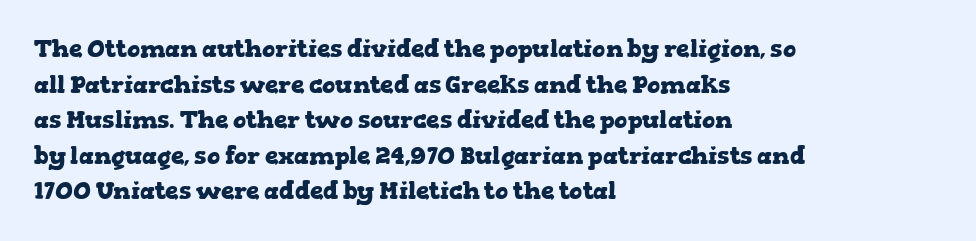
Its strokes are broad and dark, the hallmark of bold type. Short and long lines alike share a common starting point at left. Reading down the column, the eye jumps a familiar distance to each next line. Bare-footed words on every line.
